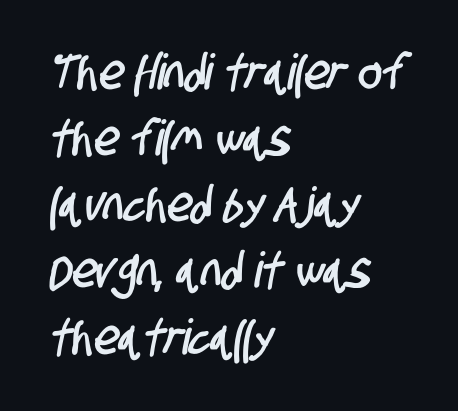
The image shows 49 px condensed sans-serif type; set left-aligned, normal line spacing (1.35x), normal letter spacing, not underlined; low stroke contrast and a large x-height.
